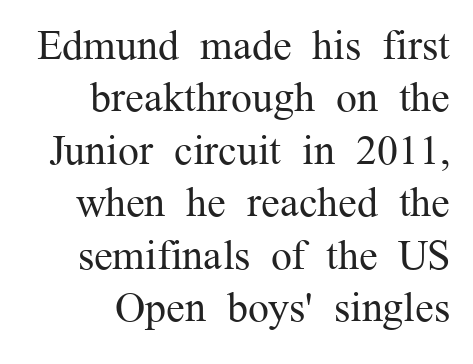
Q: Is the text bold? A: No.
Q: Is the text italic (slanted)? A: No, it is upright.
Q: Is the typeface a serif or a sans-serif typeface? A: Serif.
Q: Is the text underlined? A: No.
Q: How is the paragraph aligned? A: Right-aligned.
Q: Is the spacing between letters normal or unusually wide? A: Normal.
Q: Is the spacing between lines tight, normal or loose? A: Normal.
Q: Width (condensed, normal, or wide)? A: Normal.
Q: Stroke contrast? A: Medium.
Q: x-height? A: Medium.
Q: Monospaced? A: No.
